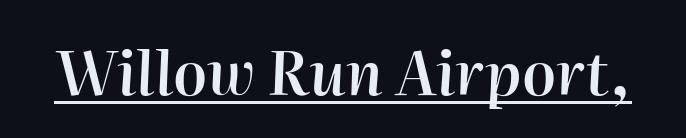
The image shows 60 px semibold type, italic (leaning right); set normal letter spacing, underlined; high stroke contrast and a medium x-height.
